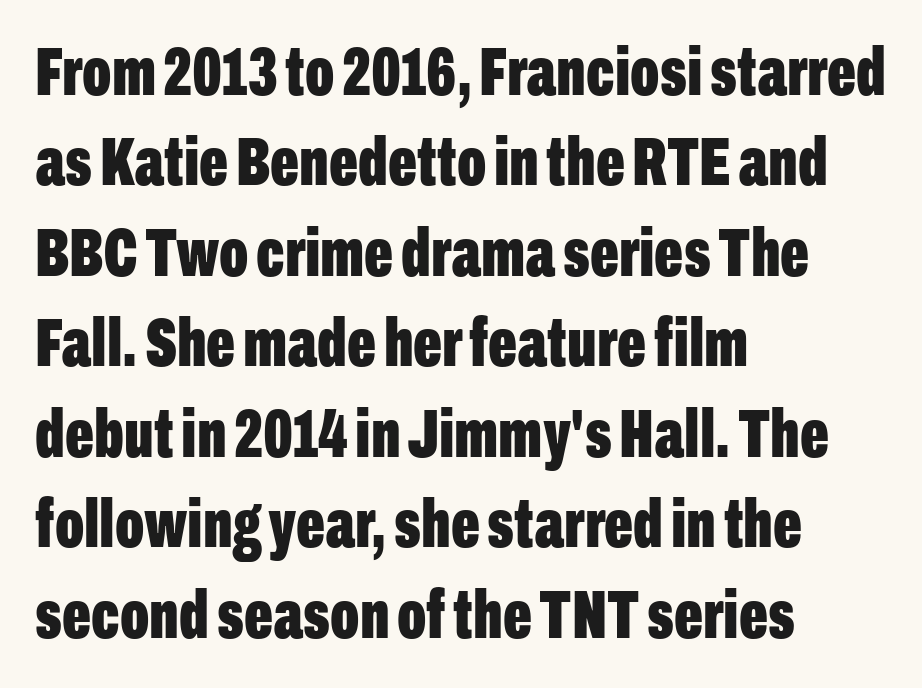
The image shows 68 px bold, condensed sans-serif type, upright; set left-aligned, normal line spacing (1.33x), normal letter spacing, not underlined; low stroke contrast and a medium x-height.
